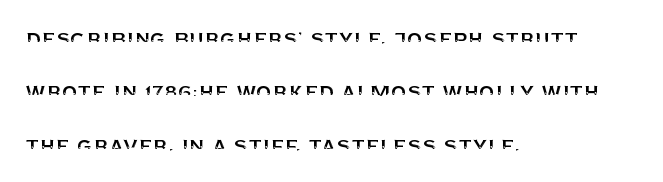
The image shows 25 px text type, upright; set left-aligned, loose line spacing (2.14x), normal letter spacing, not underlined.
